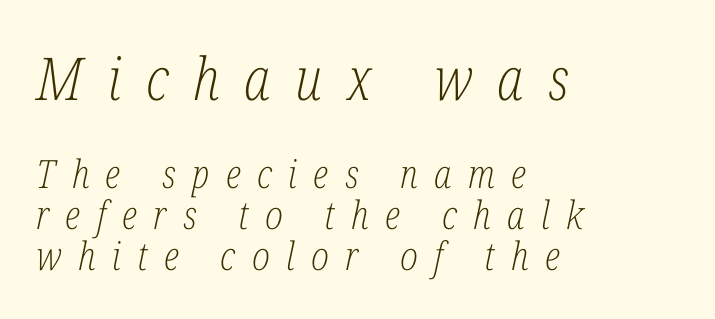
{"serif": "yes", "italic": "yes", "lean": "right", "slant_degrees": 12, "bold": "no", "weight": "light", "width": "condensed", "stroke_contrast": "low", "x_height": "medium", "monospaced": "no", "underline": "no", "align": "left", "line_spacing": "tight", "line_spacing_ratio": 1.06, "letter_spacing": "wide", "letter_spacing_em": 0.42, "larger_block": "first", "size_ratio": 1.51, "glyph_px": 59}
